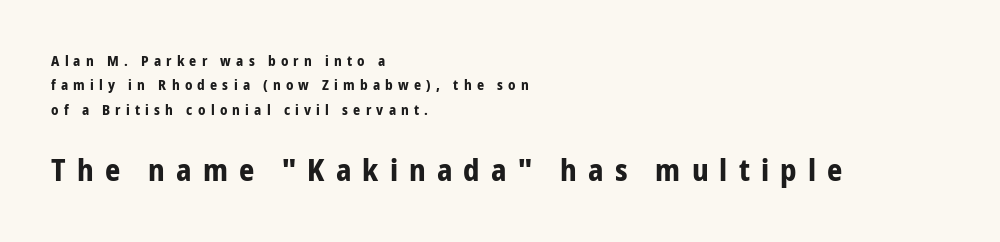
{"serif": "no", "italic": "no", "bold": "yes", "weight": "bold", "width": "condensed", "stroke_contrast": "low", "x_height": "medium", "monospaced": "no", "underline": "no", "align": "left", "line_spacing_ratio": 1.74, "letter_spacing": "wide", "letter_spacing_em": 0.37, "larger_block": "second", "size_ratio": 2.14, "glyph_px": 30}
